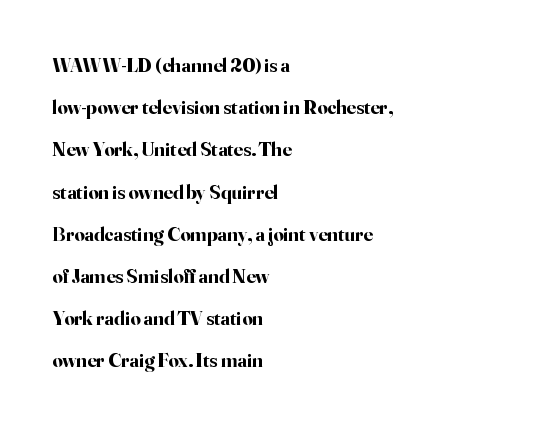
{"italic": "no", "bold": "yes", "underline": "no", "align": "left", "line_spacing": "loose", "line_spacing_ratio": 2.11, "letter_spacing": "normal", "letter_spacing_em": 0.0, "glyph_px": 20}
